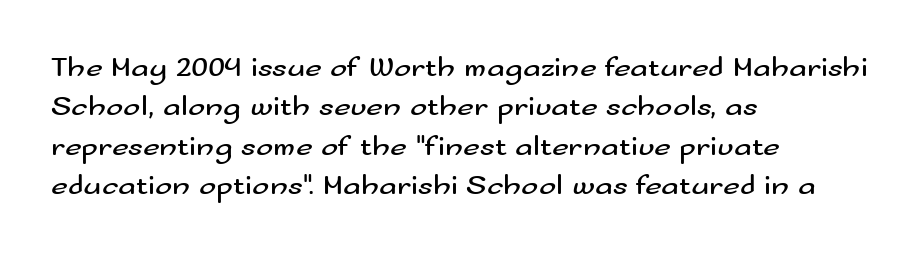
Q: Is the text bold? A: No.
Q: Is the text italic (slanted)? A: No, it is upright.
Q: Is the typeface a serif or a sans-serif typeface? A: Sans-serif.
Q: Is the text underlined? A: No.
Q: How is the paragraph aligned? A: Left-aligned.
Q: Is the spacing between letters normal or unusually wide? A: Normal.
Q: Is the spacing between lines tight, normal or loose? A: Normal.
Q: Width (condensed, normal, or wide)? A: Wide.
Q: Stroke contrast? A: Medium.
Q: x-height? A: Small.
Q: Monospaced? A: No.
